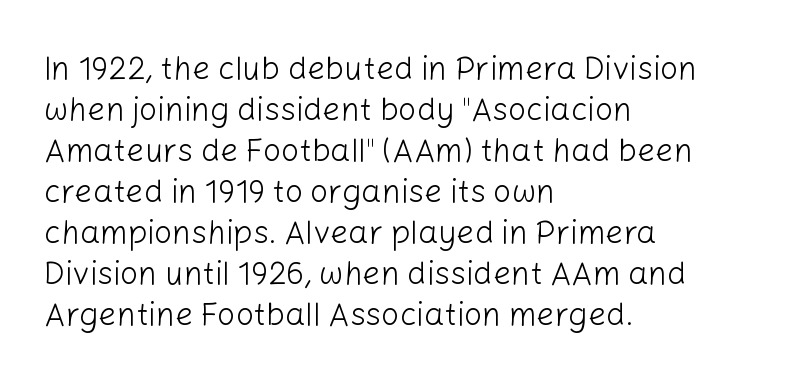
{"serif": "no", "italic": "no", "bold": "no", "weight": "light", "width": "normal", "stroke_contrast": "low", "x_height": "medium", "monospaced": "no", "underline": "no", "align": "left", "line_spacing": "normal", "line_spacing_ratio": 1.28, "letter_spacing": "normal", "letter_spacing_em": 0.0, "glyph_px": 32}
